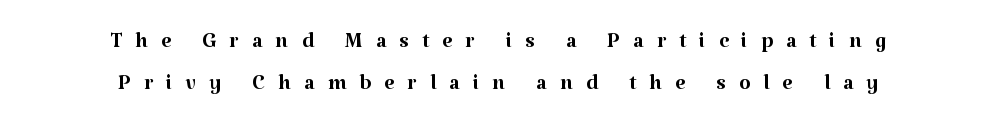
The image shows 30 px regular-weight serif type, upright; set centered, normal line spacing (1.39x), unusually wide letter spacing (+0.43 em), not underlined; medium stroke contrast and a medium x-height.
